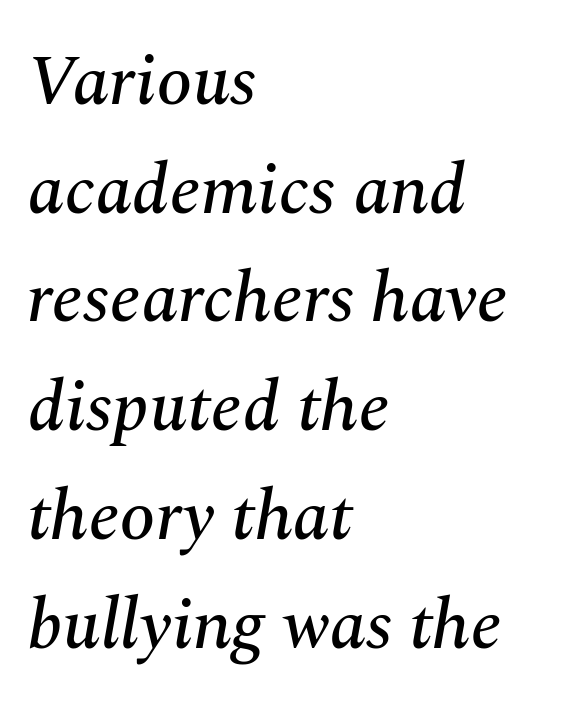
Q: Is the text italic (slanted)? A: Yes, it leans right by about 10 degrees.
Q: Is the typeface a serif or a sans-serif typeface? A: Serif.
Q: Is the text underlined? A: No.
Q: How is the paragraph aligned? A: Left-aligned.
Q: Is the spacing between letters normal or unusually wide? A: Normal.
Q: Is the spacing between lines tight, normal or loose? A: Normal.
Q: Width (condensed, normal, or wide)? A: Normal.
Q: Stroke contrast? A: Medium.
Q: x-height? A: Medium.
Q: Monospaced? A: No.
